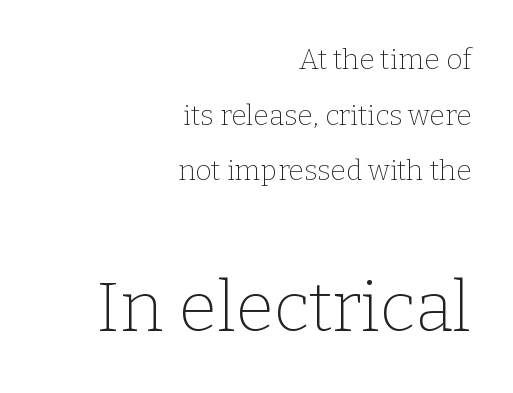
Q: Is the text bold? A: No.
Q: Is the text italic (slanted)? A: No, it is upright.
Q: Is the typeface a serif or a sans-serif typeface? A: Serif.
Q: Is the text underlined? A: No.
Q: How is the paragraph aligned? A: Right-aligned.
Q: Is the spacing between letters normal or unusually wide? A: Normal.
Q: Is the spacing between lines tight, normal or loose? A: Loose.
Q: Which block of text is set in a larger size, the first (top) or the second (bottom)? A: The second (bottom) one.
Q: Width (condensed, normal, or wide)? A: Normal.
Q: Stroke contrast? A: Low.
Q: x-height? A: Medium.
Q: Monospaced? A: No.
